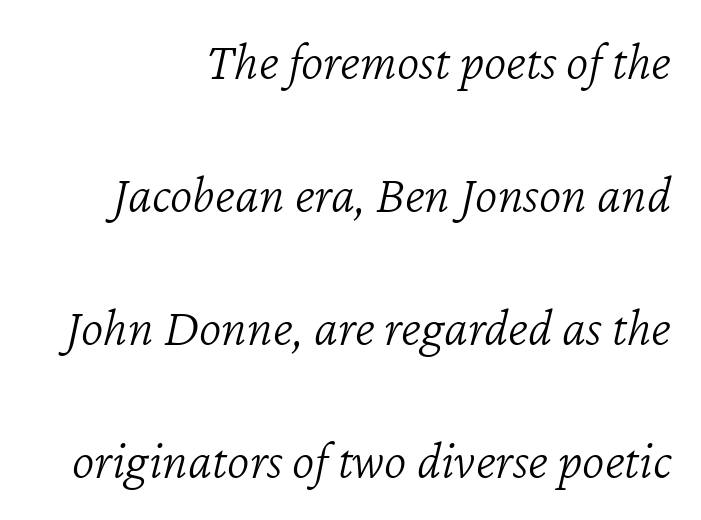
{"italic": "yes", "lean": "right", "slant_degrees": 12, "bold": "no", "weight": "light", "width": "normal", "stroke_contrast": "low", "x_height": "medium", "monospaced": "no", "underline": "no", "align": "right", "line_spacing": "loose", "line_spacing_ratio": 2.46, "letter_spacing": "normal", "letter_spacing_em": 0.0, "glyph_px": 54}
